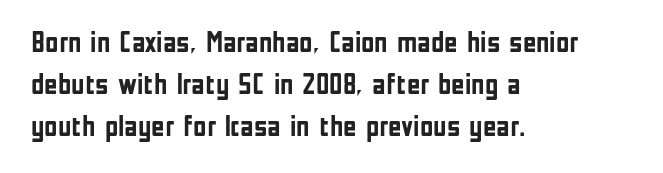
These lines sit exactly where default settings would place them. Honestly, the letter spacing is just normal — you wouldn't notice it. The rag falls on the right side of this text block. The face used here is a sans, in the tradition of grotesques and geometrics.
